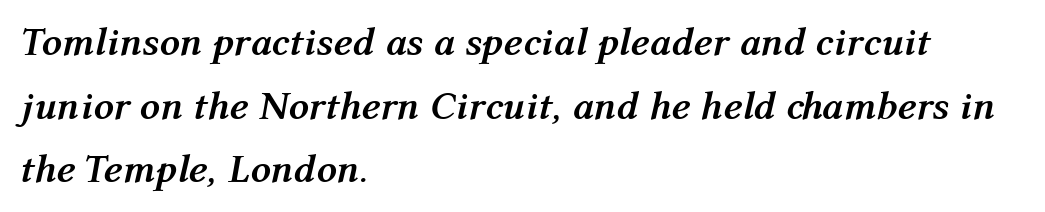
The image shows 40 px semibold type, italic (leaning right); set left-aligned, normal line spacing (1.59x), normal letter spacing, not underlined; medium stroke contrast and a medium x-height.
